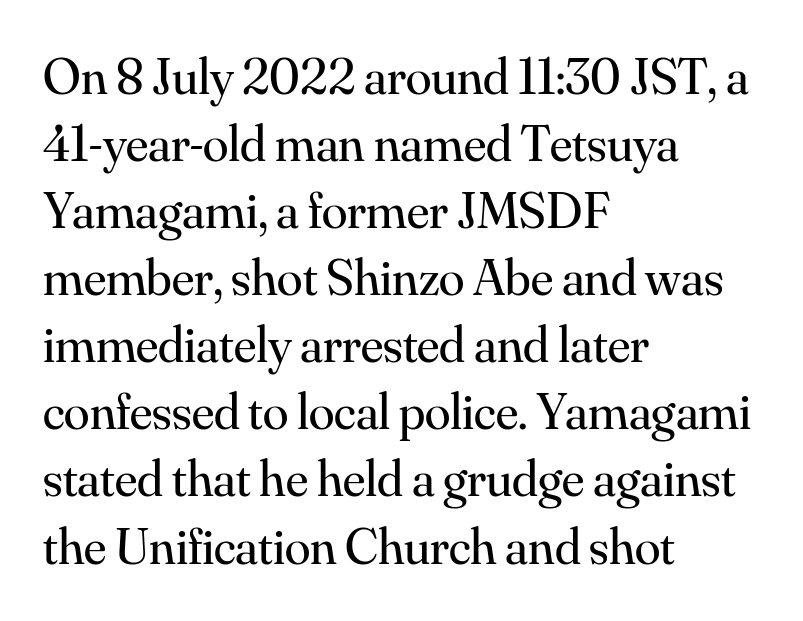
The zone under the glyphs is completely vacant. Bold? No — there's no thickening of the strokes. What kind of face is this? One with serifs. A typesetter would call this leading conventional body-copy spacing. This sample uses an upright cut, with every glyph sitting square on the baseline.
